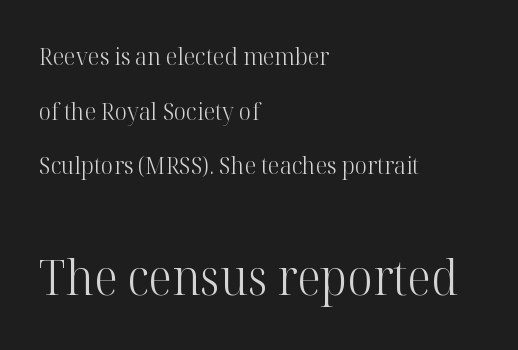
Compare the two chunks: the lower has the greater cap height. Does the copy run flush right? No — it runs flush left. Spacing verdict: proportional, widths tailored to each character. Leading: increased. These lines were composed using upright roman letters. The face used here is seriffed, in the tradition of book romans.
